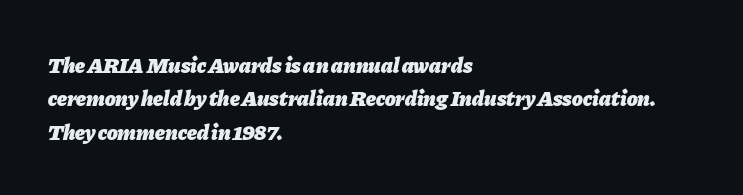
Any mark beneath the type? The region is blank. As a designer I'd log this as weight 700, bold. Tracking value appears to be zero — textbook default spacing. In terms of posture, this sample is oblique.
